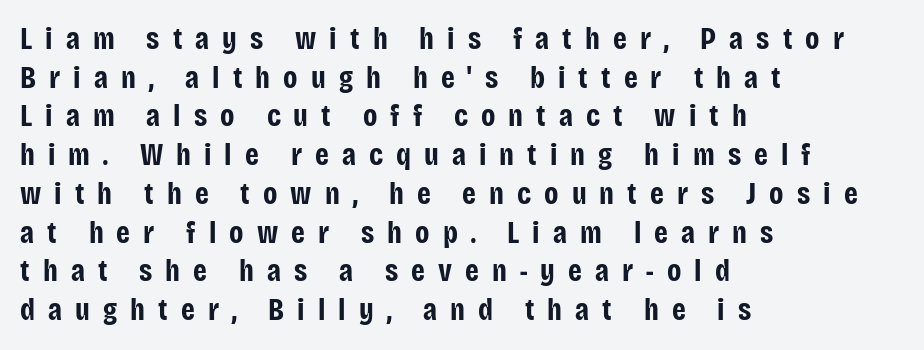
The rendering uses a moderate line-height, typical for paragraphs. The gap between lines stays unmarked. Strong, thick strokes mark this as bold type. The lettering holds an erect, upright posture throughout.
